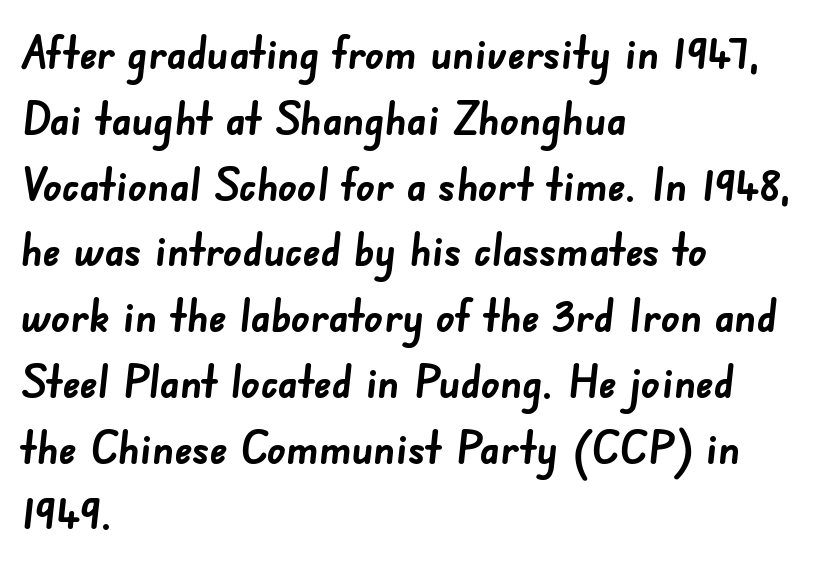
{"serif": "no", "bold": "yes", "weight": "semibold", "width": "normal", "stroke_contrast": "low", "x_height": "small", "monospaced": "no", "underline": "no", "align": "left", "line_spacing": "normal", "line_spacing_ratio": 1.43, "letter_spacing": "normal", "letter_spacing_em": 0.0, "glyph_px": 46}
